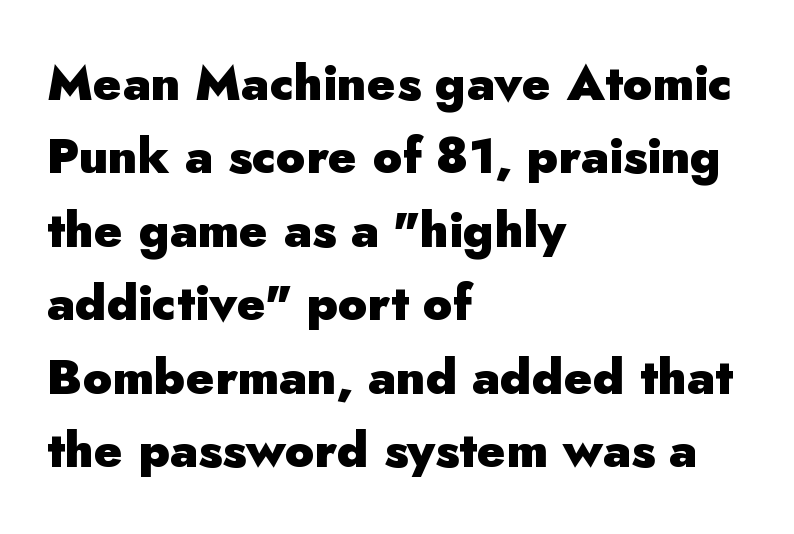
Q: Is the text bold? A: Yes.
Q: Is the text italic (slanted)? A: No, it is upright.
Q: Is the typeface a serif or a sans-serif typeface? A: Sans-serif.
Q: Is the text underlined? A: No.
Q: How is the paragraph aligned? A: Left-aligned.
Q: Is the spacing between letters normal or unusually wide? A: Normal.
Q: Is the spacing between lines tight, normal or loose? A: Normal.
Q: Width (condensed, normal, or wide)? A: Normal.
Q: Stroke contrast? A: Low.
Q: x-height? A: Small.
Q: Monospaced? A: No.
